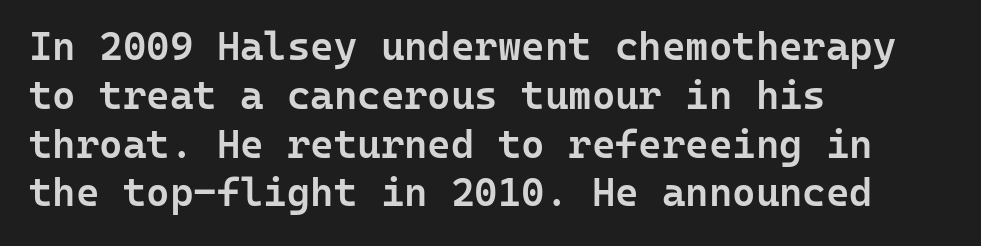
{"serif": "no", "italic": "no", "bold": "semi", "weight": "semibold", "width": "normal", "stroke_contrast": "low", "x_height": "medium", "monospaced": "yes", "underline": "no", "align": "left", "line_spacing_ratio": 1.22, "letter_spacing": "normal", "letter_spacing_em": 0.0, "glyph_px": 40}
